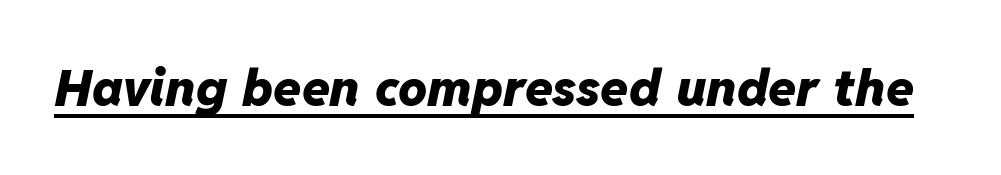
Varying glyph widths throughout — classic text-font behaviour. Is the type bold? Yes — the strokes are clearly thick and heavy. In terms of letterspacing, this is plain default setting. Students, observe the line beneath the letters — that is underlining. You can tell it's italic because the verticals aren't actually vertical.
